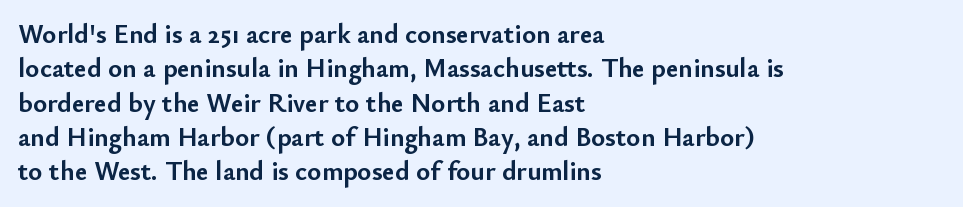
{"italic": "no", "bold": "yes", "underline": "no", "align": "left", "line_spacing": "normal", "line_spacing_ratio": 1.27, "letter_spacing": "normal", "letter_spacing_em": 0.0, "glyph_px": 27}
